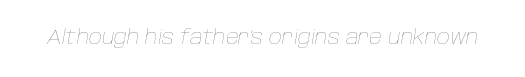
The image shows 20 px text type, italic (leaning right); set normal letter spacing, not underlined.
